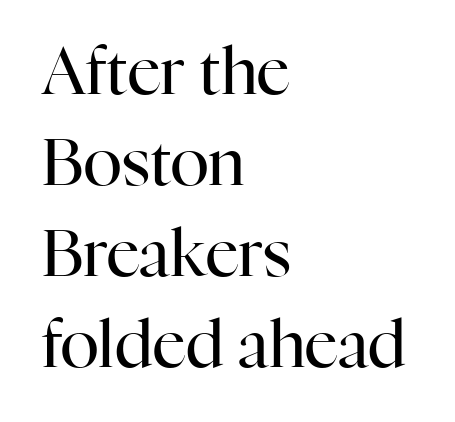
Q: Is the text bold? A: No.
Q: Is the text italic (slanted)? A: No, it is upright.
Q: Is the typeface a serif or a sans-serif typeface? A: Serif.
Q: Is the text underlined? A: No.
Q: How is the paragraph aligned? A: Left-aligned.
Q: Is the spacing between letters normal or unusually wide? A: Normal.
Q: Is the spacing between lines tight, normal or loose? A: Normal.
Q: Width (condensed, normal, or wide)? A: Normal.
Q: Stroke contrast? A: High.
Q: x-height? A: Medium.
Q: Monospaced? A: No.
